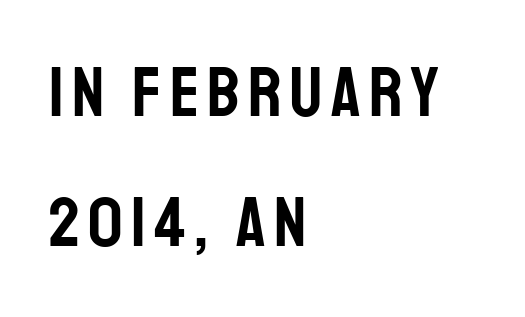
The image shows 70 px condensed sans-serif type, upright; set left-aligned, line spacing 1.86x, not underlined; low stroke contrast and a large x-height.
